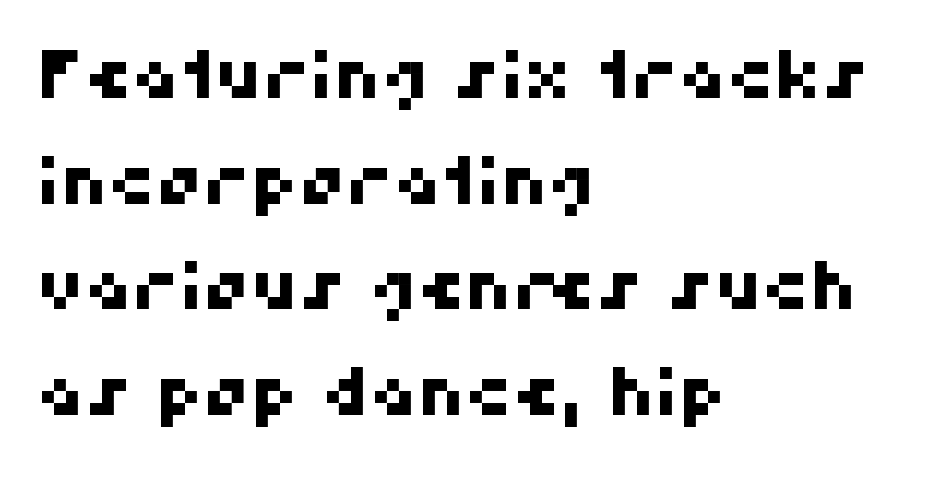
The image shows 66 px sans-serif type; set left-aligned, normal line spacing (1.6x), normal letter spacing, not underlined; high stroke contrast and a medium x-height.
